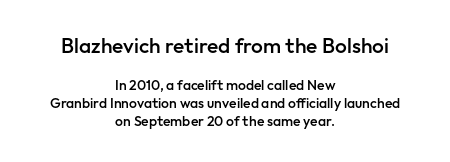
Q: Is the text bold? A: Semi-bold.
Q: Is the text italic (slanted)? A: No, it is upright.
Q: Is the text underlined? A: No.
Q: How is the paragraph aligned? A: Centered.
Q: Is the spacing between letters normal or unusually wide? A: Normal.
Q: Is the spacing between lines tight, normal or loose? A: Normal.
Q: Which block of text is set in a larger size, the first (top) or the second (bottom)? A: The first (top) one.
